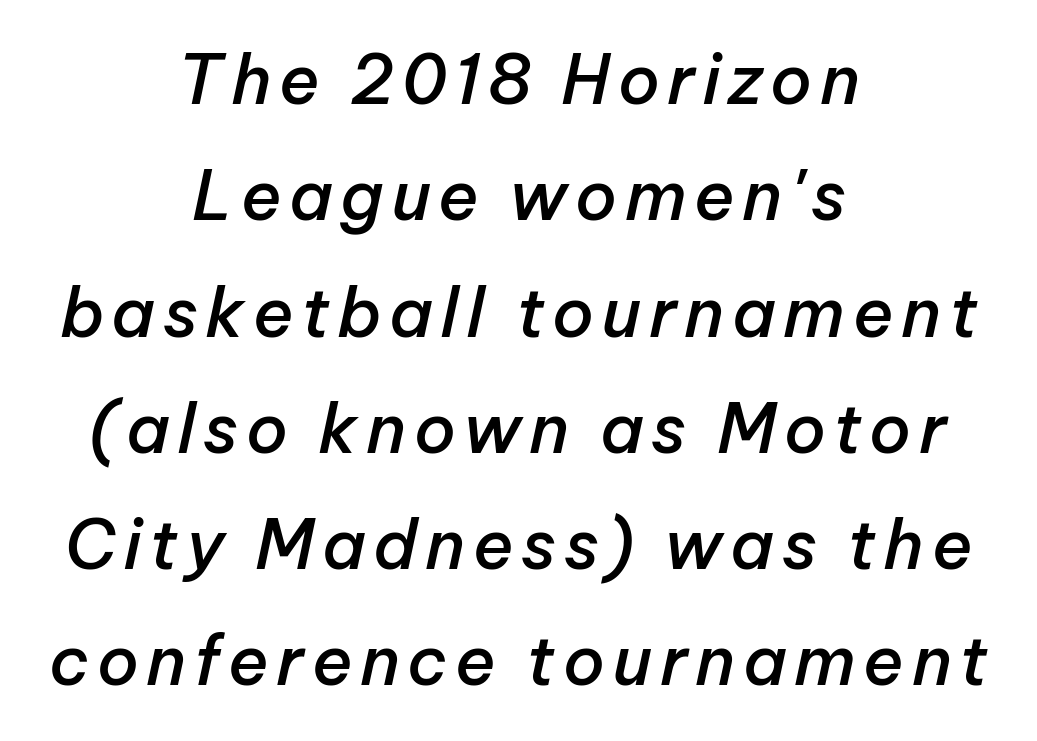
The image shows 68 px semibold type, italic (leaning right); set centered, line spacing 1.71x, not underlined; low stroke contrast and a medium x-height.
